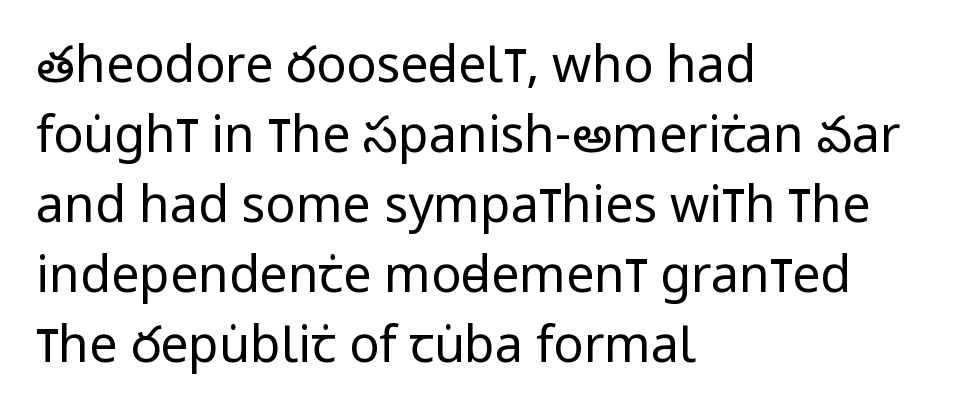
{"serif": "no", "italic": "no", "bold": "no", "weight": "regular", "width": "condensed", "stroke_contrast": "low", "x_height": "large", "monospaced": "no", "underline": "no", "align": "left", "line_spacing": "normal", "line_spacing_ratio": 1.4, "letter_spacing": "normal", "letter_spacing_em": 0.0, "glyph_px": 50}
